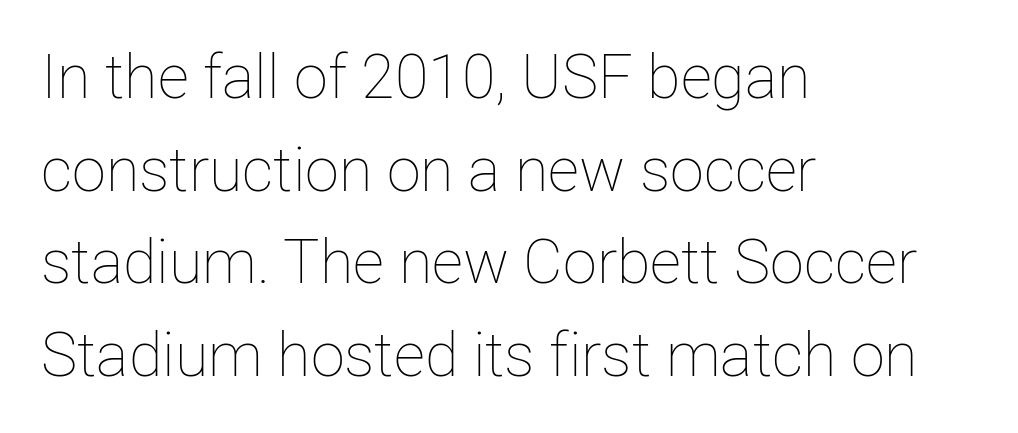
{"italic": "no", "bold": "no", "weight": "thin", "width": "normal", "stroke_contrast": "low", "x_height": "medium", "monospaced": "no", "underline": "no", "align": "left", "line_spacing": "normal", "line_spacing_ratio": 1.52, "letter_spacing": "normal", "letter_spacing_em": 0.0, "glyph_px": 61}
